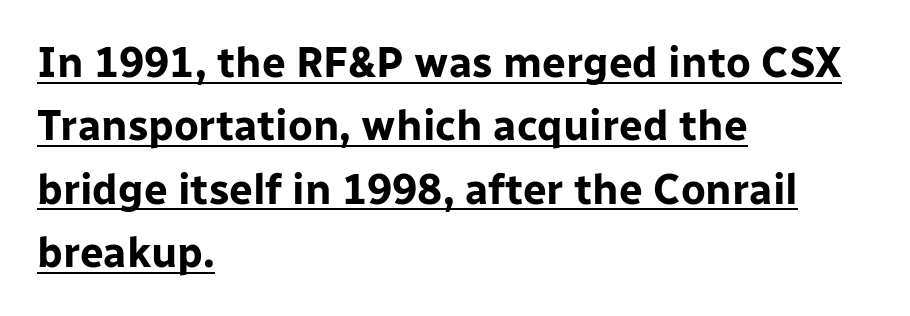
{"serif": "no", "italic": "no", "bold": "yes", "weight": "bold", "width": "normal", "stroke_contrast": "low", "x_height": "medium", "monospaced": "no", "underline": "yes", "align": "left", "line_spacing": "normal", "line_spacing_ratio": 1.51, "letter_spacing": "normal", "letter_spacing_em": 0.0, "glyph_px": 42}
